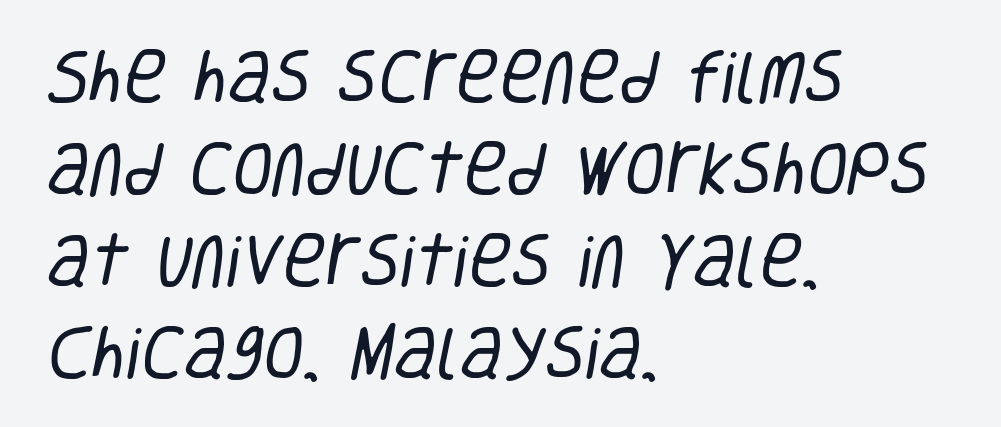
The image shows 59 px regular-weight, condensed sans-serif type; set left-aligned, normal line spacing (1.56x), normal letter spacing, not underlined; low stroke contrast and a large x-height.
